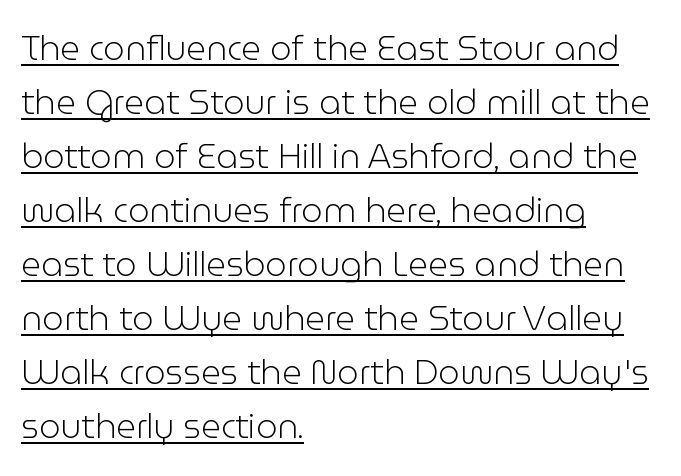
Every stem runs plumb, perpendicular to the baseline. The sample's only ornament is a line tracing under the words. The letterforms sit shoulder to shoulder at normal distance. Letterform terminals end flat and unadorned throughout the passage. The passage is arranged the way most books set body copy — flush left. These lines sit exactly where default settings would place them.
